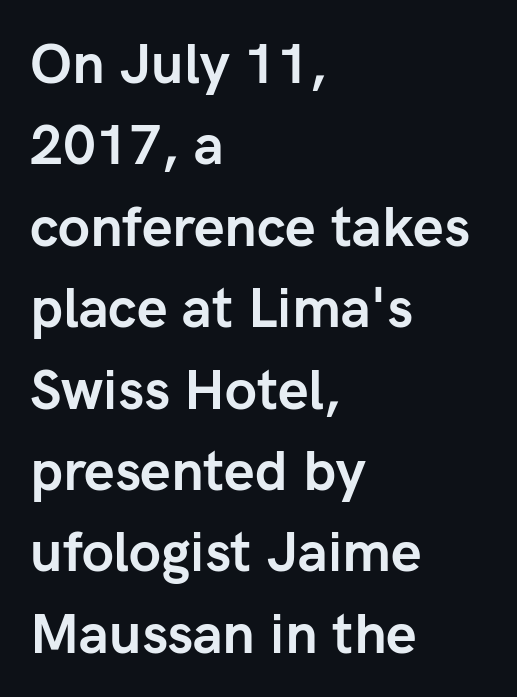
Beneath every word, the page is bare. A full-strength bold gives these letters their thick strokes. In terms of letterform style, serifs are entirely absent. Vertically, the passage feels balanced, rows spaced as you'd expect.
